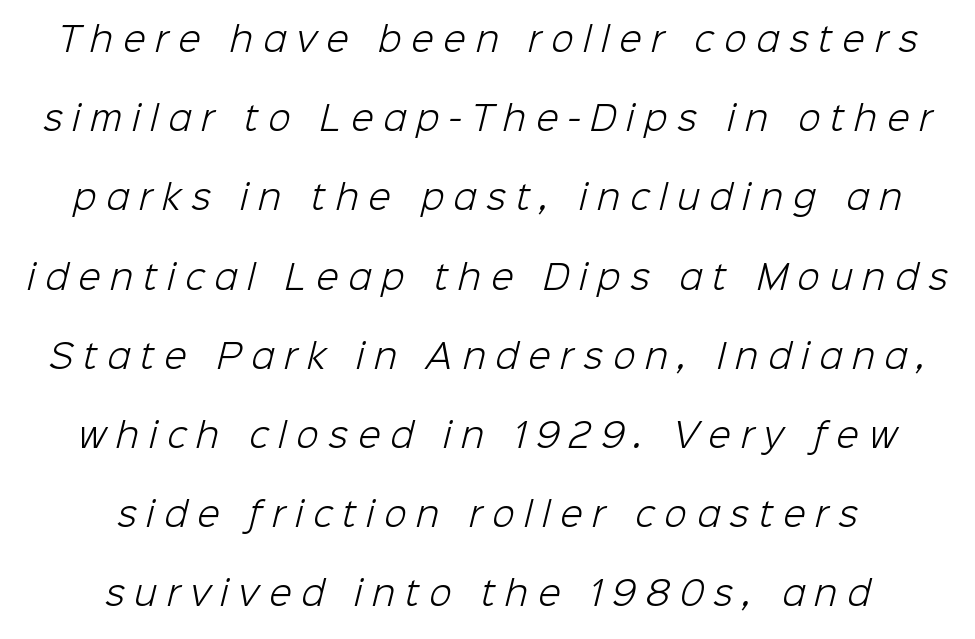
Q: Is the text bold? A: No.
Q: Is the typeface a serif or a sans-serif typeface? A: Sans-serif.
Q: Is the text underlined? A: No.
Q: How is the paragraph aligned? A: Centered.
Q: Is the spacing between letters normal or unusually wide? A: Unusually wide.
Q: Is the spacing between lines tight, normal or loose? A: Loose.
Q: Width (condensed, normal, or wide)? A: Normal.
Q: Stroke contrast? A: Low.
Q: x-height? A: Medium.
Q: Monospaced? A: No.
